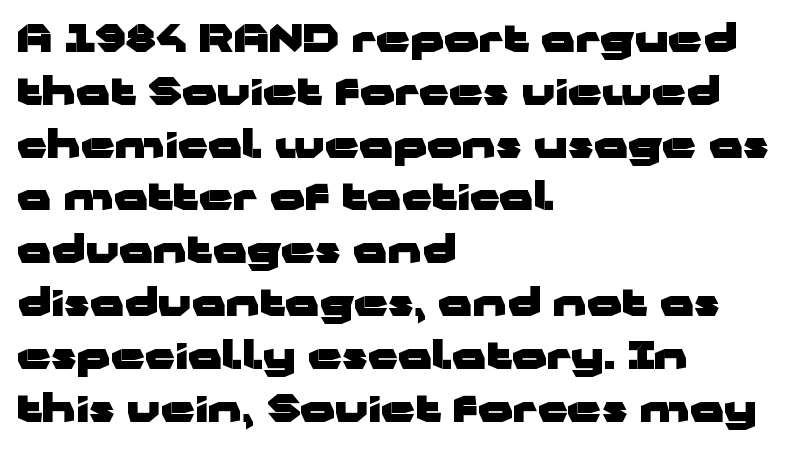
The image shows 38 px heavy, wide sans-serif type, upright; set left-aligned, normal line spacing (1.39x), normal letter spacing, not underlined; low stroke contrast and a medium x-height.
